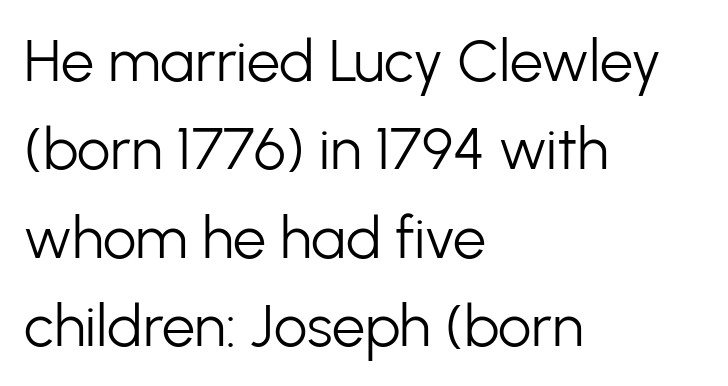
The type is set solid horizontally, with unmodified tracking. A bare baseline throughout the passage. Think of a printed novel: that variable character pitch is what you see here. Teacher's note: observe the even left margin — that is flush-left alignment.
